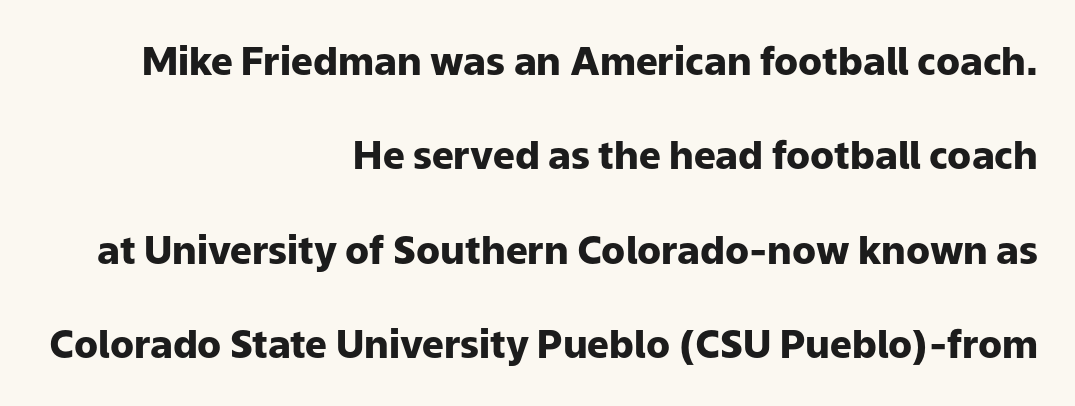
The type is set solid horizontally, with unmodified tracking. Emphasis by weight is at full strength: bold. Caption: multi-line text, flush right, ragged left. Here the designer chose a conventional face with non-uniform glyph widths.
